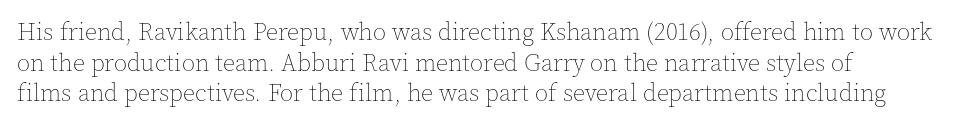
Is the type heavy? It reads as light-to-regular instead. Leftover space on each line is placed entirely after the last word. Characters follow at the spacing the type designer built in. The passage shown stacks its lines at a standard gap.
